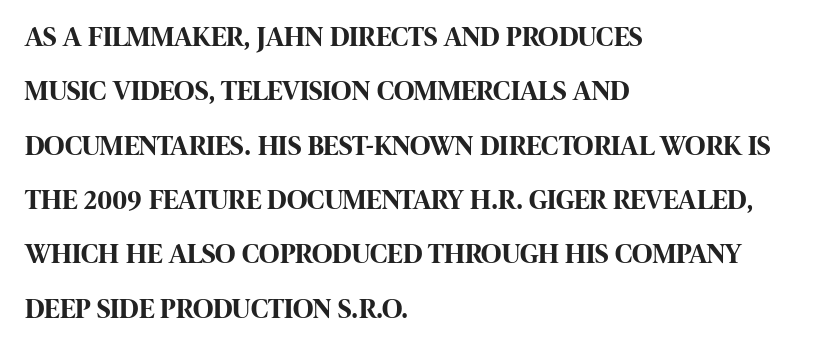
The image shows 28 px bold, condensed sans-serif type, upright; set left-aligned, loose line spacing (1.94x), normal letter spacing, not underlined; high stroke contrast and a large x-height.
